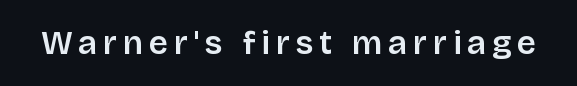
Q: Is the text italic (slanted)? A: No, it is upright.
Q: Is the typeface a serif or a sans-serif typeface? A: Sans-serif.
Q: Is the text underlined? A: No.
Q: Width (condensed, normal, or wide)? A: Normal.
Q: Stroke contrast? A: Low.
Q: x-height? A: Large.
Q: Monospaced? A: No.
